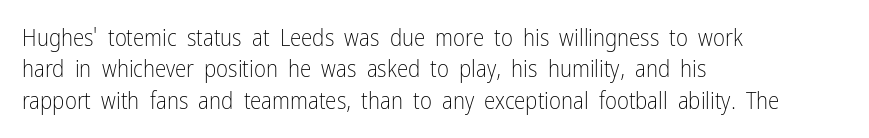
One glance says typical: line gaps are just what's usual. What stands out about the letter spacing? Nothing — it is the standard amount. This reads as an unemphasized weight, regular at the heaviest. The text block is weighted toward the left margin, trailing off unevenly rightward. Descender tails drop into unmarked territory. The specimen reads as upright at a glance.
